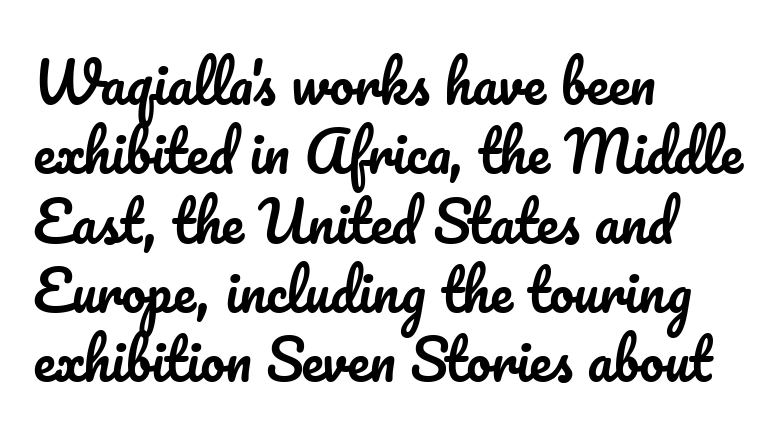
Q: Is the text italic (slanted)? A: Yes.
Q: Is the text underlined? A: No.
Q: How is the paragraph aligned? A: Left-aligned.
Q: Is the spacing between letters normal or unusually wide? A: Normal.
Q: Is the spacing between lines tight, normal or loose? A: Normal.
Q: Width (condensed, normal, or wide)? A: Normal.
Q: Stroke contrast? A: Low.
Q: x-height? A: Small.
Q: Monospaced? A: No.
